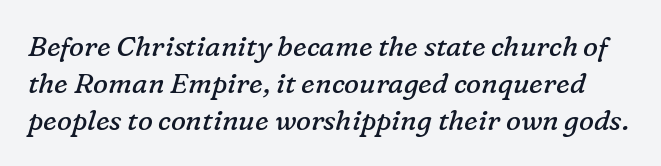
Is this a fixed-width face? No — the glyphs have proportional, varying widths. Nobody touched the tracking dial on this one. Nobody drew a line under any word here. Observe the lean: these are italic letterforms. The glyphs in this specimen are seriffed.
